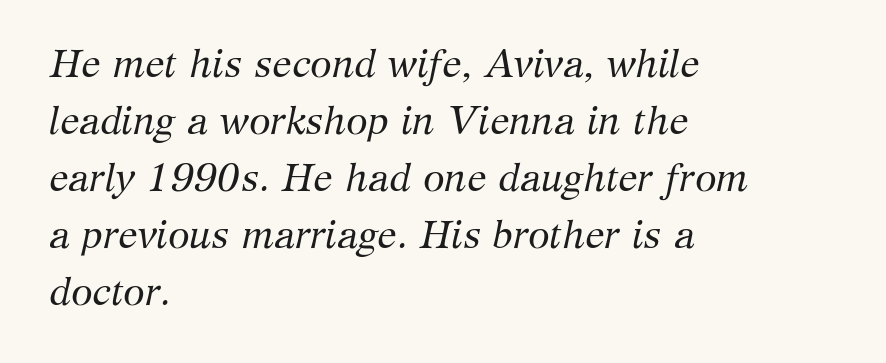
Short and long lines alike share a common starting point at left. Stroke thickness stays within the range of a standard reading face or lighter. Each letter's strokes conclude with small projecting serifs. The letters advance in unequal steps, a hallmark of proportional type.
